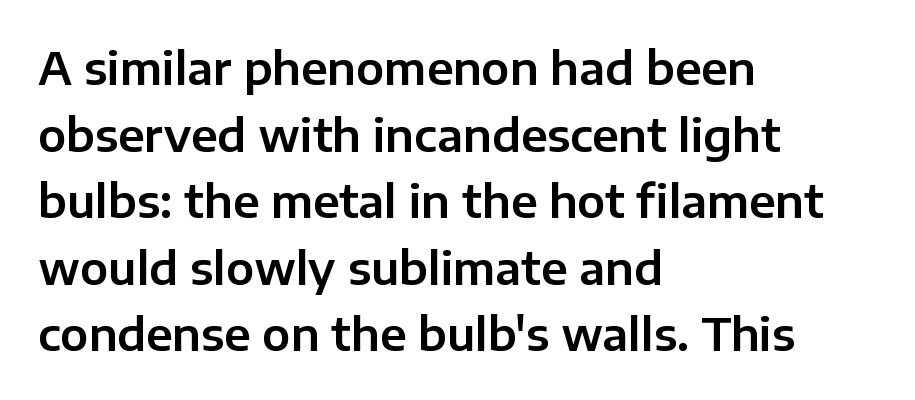
Spacing verdict: proportional, widths tailored to each character. Each word holds together tightly as a unit, with standard inter-letter gaps. Alignment: flush left. Font category for this specimen: sans-serif. Any mark beneath the type? The region is blank.
